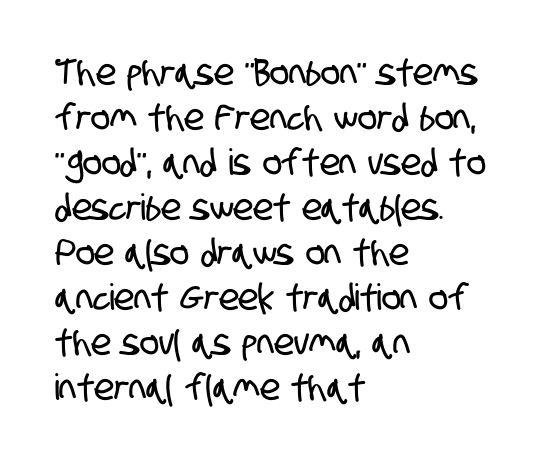
The image shows 36 px condensed sans-serif type; set left-aligned, normal line spacing (1.25x), normal letter spacing, not underlined; low stroke contrast and a large x-height.
